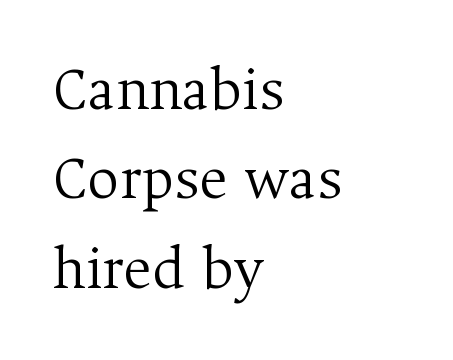
This sample keeps an unexceptional amount of space between lines. The cut favours lightness, reaching ordinary text weight at its darkest. These lines stack with their left ends in a neat column. Has an underline been added? It has not. The letterforms sit shoulder to shoulder at normal distance. The letters stand upright; this is a roman face.
